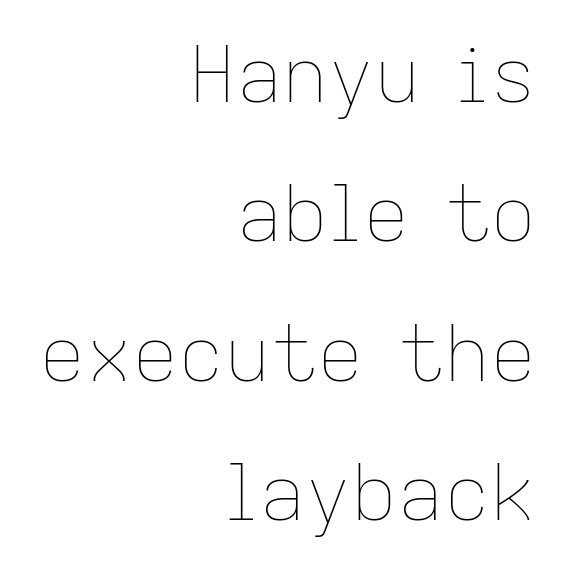
The type is set solid horizontally, with unmodified tracking. The passage shown is typed in a proportional face where columns would drift. Quick note: not italic, upright. Each stroke keeps to a modest, everyday thickness or less.
